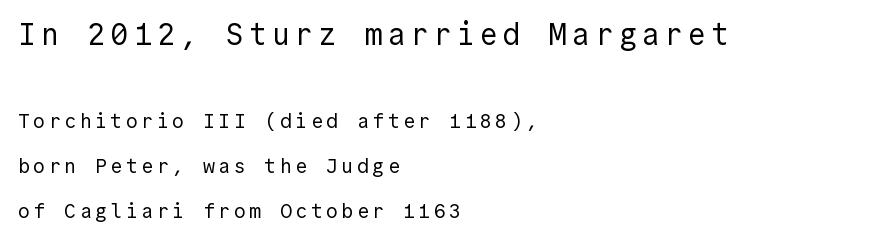
Are there feet on the stems? There aren't — it's a sans. Summary of weight: not heavy and not bold. In this sample the first text group is rendered at the bigger scale. If you measured baseline to baseline, you'd find a long distance. Check the space under the baseline: it is left empty.
